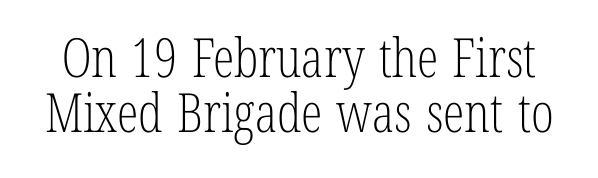
The image shows 54 px light, condensed serif type, upright; set tight line spacing (1.01x), normal letter spacing, not underlined; low stroke contrast and a medium x-height.
